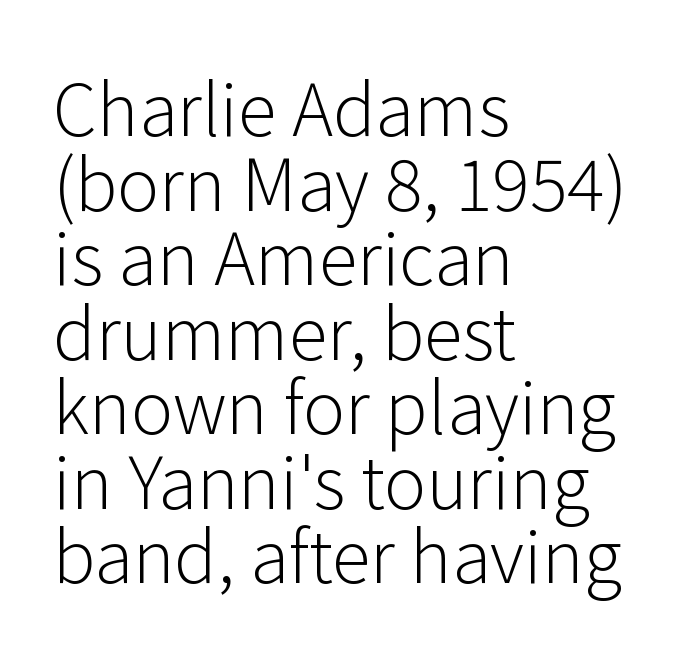
{"serif": "no", "italic": "no", "bold": "no", "weight": "light", "width": "normal", "stroke_contrast": "low", "x_height": "medium", "monospaced": "no", "underline": "no", "align": "left", "line_spacing": "tight", "line_spacing_ratio": 1.05, "letter_spacing": "normal", "letter_spacing_em": 0.0, "glyph_px": 71}
